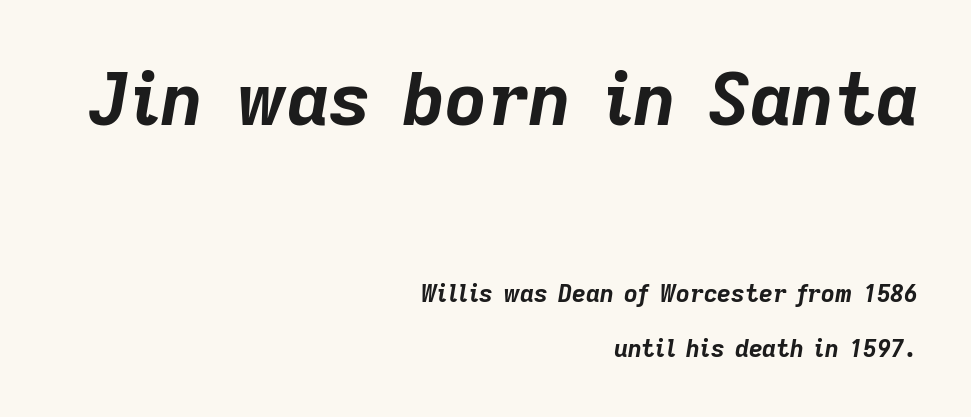
The image shows 73 px bold type, italic (leaning right); set right-aligned, loose line spacing (2.28x), normal letter spacing, not underlined; the first (top) block is 3.04x larger; low stroke contrast and a medium x-height.
